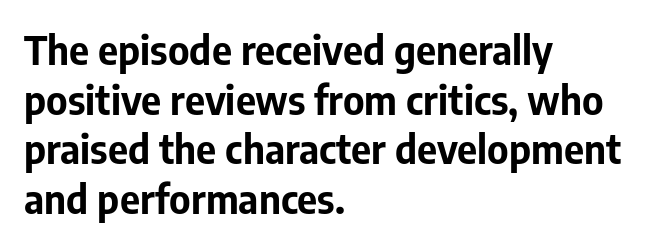
The image shows 39 px bold sans-serif type, upright; set left-aligned, normal line spacing (1.27x), normal letter spacing, not underlined; low stroke contrast and a medium x-height.
